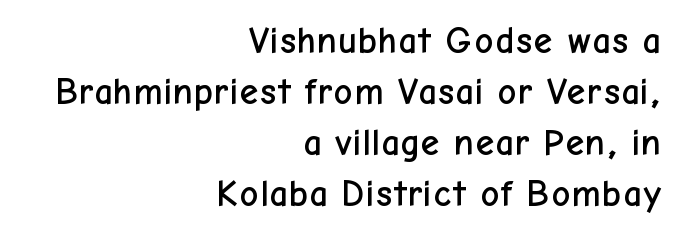
Q: Is the text italic (slanted)? A: No, it is upright.
Q: Is the typeface a serif or a sans-serif typeface? A: Sans-serif.
Q: Is the text underlined? A: No.
Q: How is the paragraph aligned? A: Right-aligned.
Q: Is the spacing between letters normal or unusually wide? A: Normal.
Q: Is the spacing between lines tight, normal or loose? A: Normal.
Q: Width (condensed, normal, or wide)? A: Normal.
Q: Stroke contrast? A: Low.
Q: x-height? A: Medium.
Q: Monospaced? A: No.
